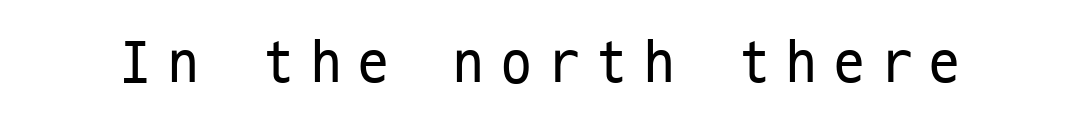
Honestly, the letter spacing is so wide it's the main thing you notice. Looks like terminal output: every glyph gets an equal slot. Stroke terminals: plain, sans-serif. The specimen omits any rule beneath the text block's lines. The face looks like a standard text weight, possibly lighter.
